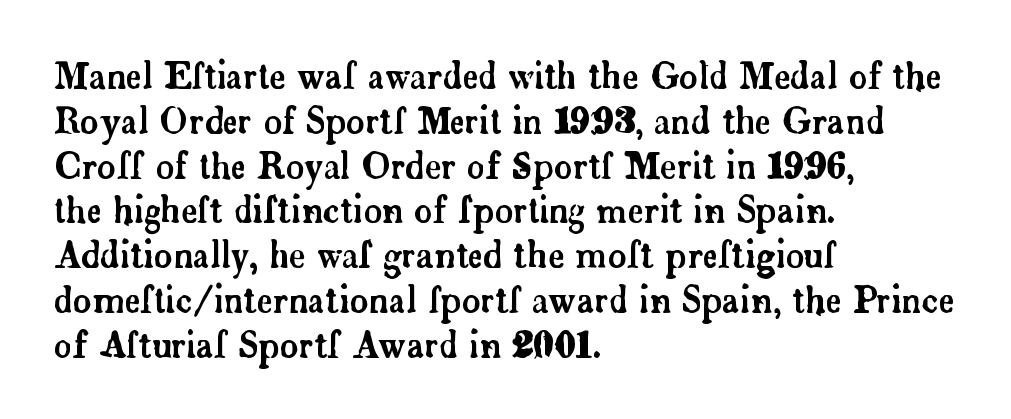
Q: Is the text italic (slanted)? A: No, it is upright.
Q: Is the typeface a serif or a sans-serif typeface? A: Serif.
Q: Is the text underlined? A: No.
Q: How is the paragraph aligned? A: Left-aligned.
Q: Is the spacing between letters normal or unusually wide? A: Normal.
Q: Is the spacing between lines tight, normal or loose? A: Normal.
Q: Width (condensed, normal, or wide)? A: Normal.
Q: Stroke contrast? A: Low.
Q: x-height? A: Small.
Q: Monospaced? A: No.
